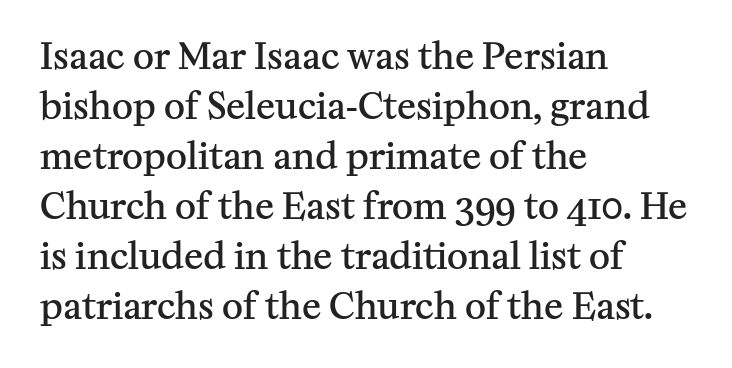
The image shows 36 px semibold serif type, upright; set left-aligned, normal line spacing (1.39x), normal letter spacing, not underlined; medium stroke contrast and a medium x-height.
